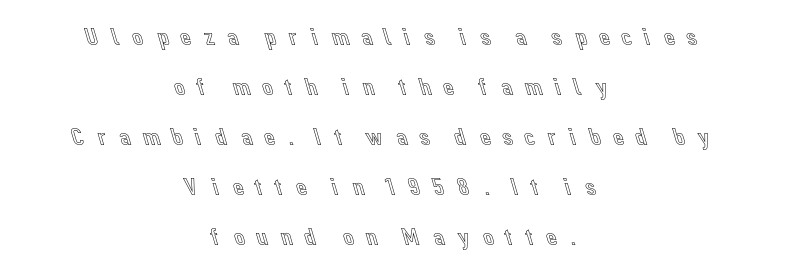
The image shows 25 px text type; set centered, loose line spacing (2.0x), unusually wide letter spacing (+0.36 em), not underlined.
